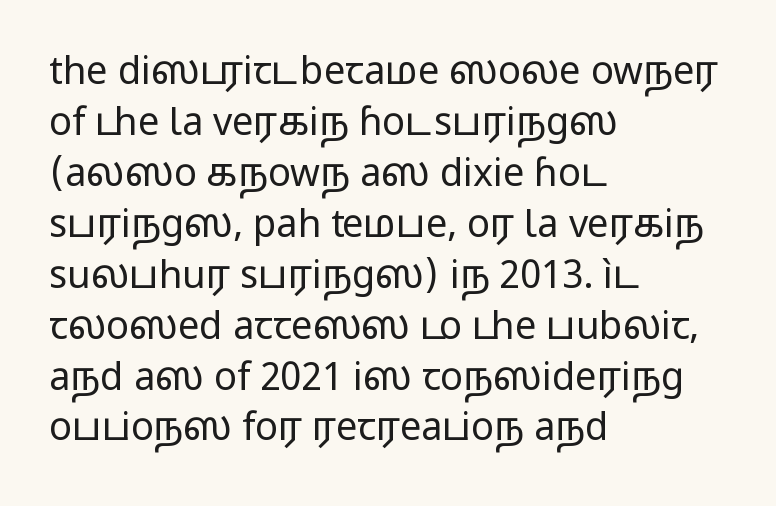
{"serif": "no", "italic": "no", "bold": "no", "weight": "regular", "width": "wide", "stroke_contrast": "low", "x_height": "medium", "monospaced": "no", "underline": "no", "align": "left", "line_spacing": "normal", "line_spacing_ratio": 1.34, "letter_spacing": "normal", "letter_spacing_em": 0.0, "glyph_px": 38}
